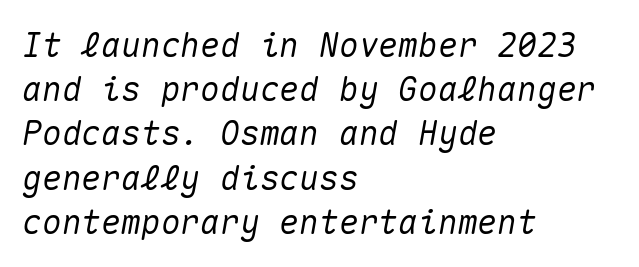
Q: Is the text italic (slanted)? A: Yes, it leans right by about 10 degrees.
Q: Is the text underlined? A: No.
Q: How is the paragraph aligned? A: Left-aligned.
Q: Is the spacing between letters normal or unusually wide? A: Normal.
Q: Is the spacing between lines tight, normal or loose? A: Normal.
Q: Width (condensed, normal, or wide)? A: Normal.
Q: Stroke contrast? A: Medium.
Q: x-height? A: Medium.
Q: Monospaced? A: Yes.
